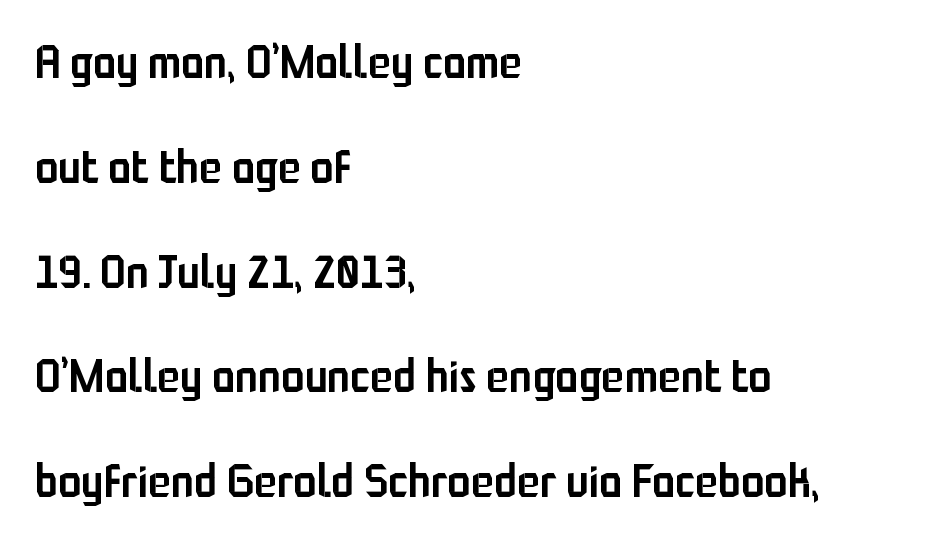
No extra tracking has been applied to these lines. Whoever set this chose breathing room over compactness in the vertical rhythm. A typesetter would mark this as roman, not italic. Short and long lines alike share a common starting point at left.
